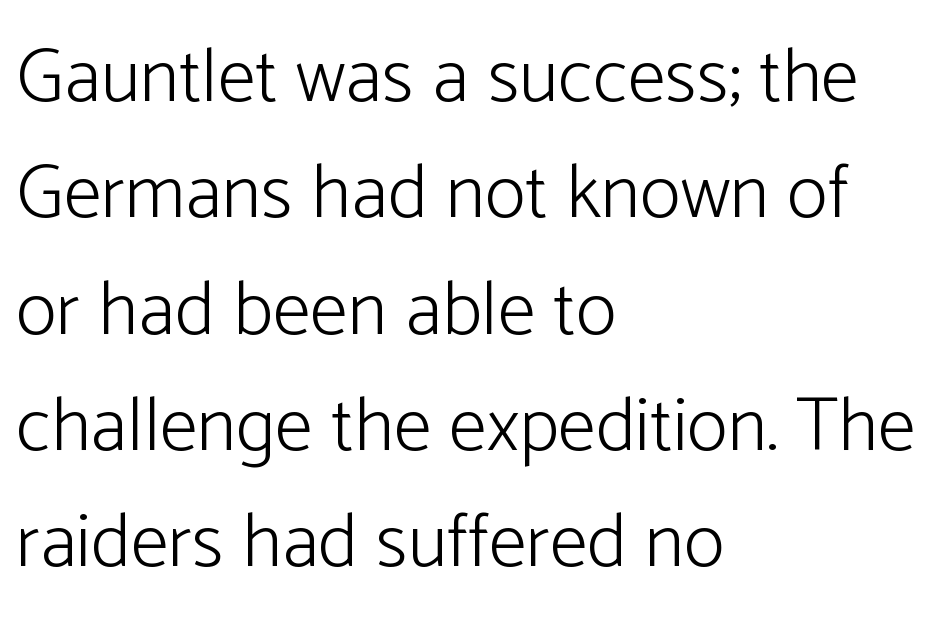
Posture: vertical. Typographically, this falls in the sans-serif category. Typeset ragged right — the left edge is the straight one. This reads as an unemphasized weight, regular at the heaviest. The tracking reads as untouched default to a designer's eye.
